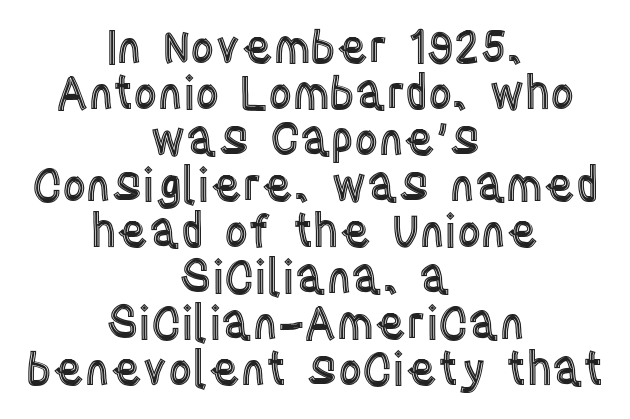
{"italic": "no", "width": "condensed", "x_height": "large", "monospaced": "no", "underline": "no", "align": "center", "line_spacing": "tight", "line_spacing_ratio": 1.0, "letter_spacing": "normal", "letter_spacing_em": 0.0, "glyph_px": 46}
